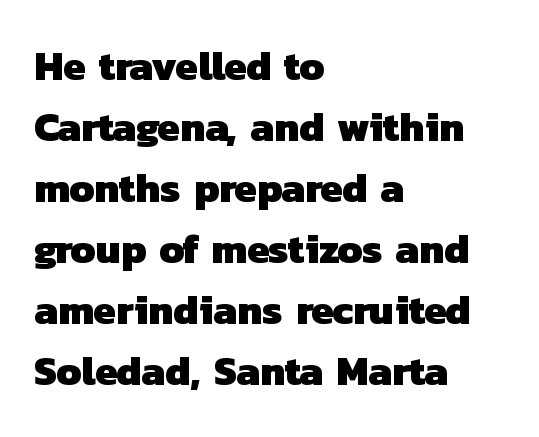
{"serif": "no", "bold": "yes", "weight": "heavy", "width": "normal", "stroke_contrast": "low", "x_height": "medium", "monospaced": "no", "underline": "no", "align": "left", "line_spacing": "normal", "line_spacing_ratio": 1.49, "letter_spacing": "normal", "letter_spacing_em": 0.0, "glyph_px": 41}
